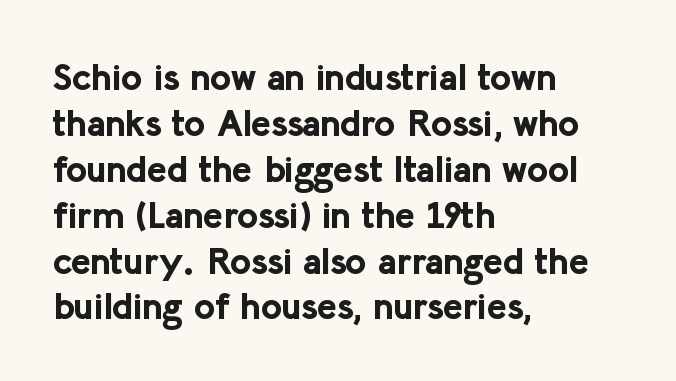
Q: Is the text bold? A: Yes.
Q: Is the text italic (slanted)? A: No, it is upright.
Q: Is the typeface a serif or a sans-serif typeface? A: Sans-serif.
Q: Is the text underlined? A: No.
Q: How is the paragraph aligned? A: Left-aligned.
Q: Is the spacing between letters normal or unusually wide? A: Normal.
Q: Width (condensed, normal, or wide)? A: Normal.
Q: Stroke contrast? A: Low.
Q: x-height? A: Medium.
Q: Monospaced? A: No.
